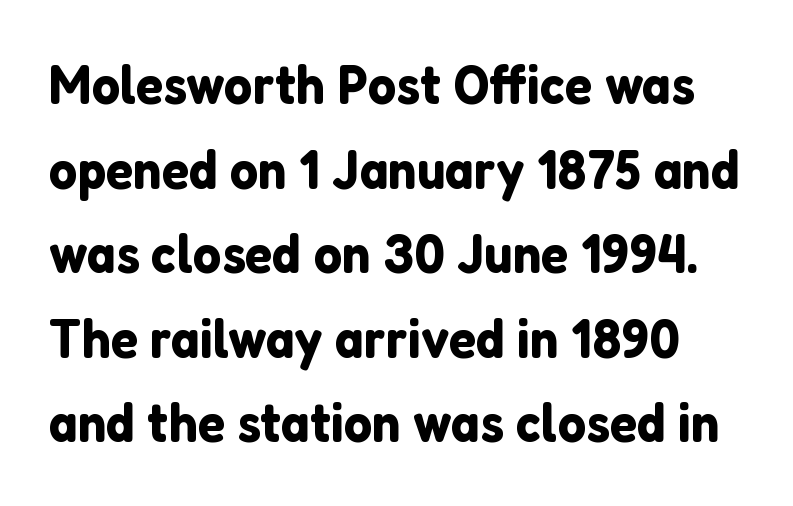
{"serif": "no", "italic": "no", "width": "normal", "stroke_contrast": "low", "x_height": "medium", "monospaced": "no", "underline": "no", "line_spacing": "normal", "line_spacing_ratio": 1.51, "letter_spacing": "normal", "letter_spacing_em": 0.0, "glyph_px": 56}
